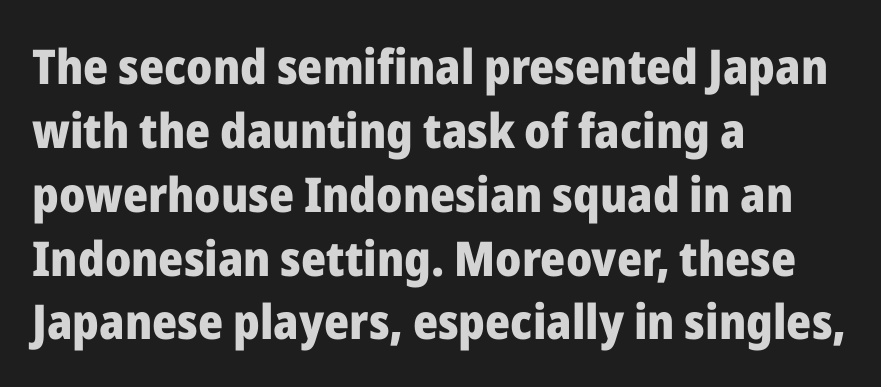
{"serif": "no", "italic": "no", "bold": "yes", "weight": "heavy", "width": "normal", "stroke_contrast": "low", "x_height": "medium", "monospaced": "no", "underline": "no", "align": "left", "line_spacing": "normal", "line_spacing_ratio": 1.33, "letter_spacing": "normal", "letter_spacing_em": 0.0, "glyph_px": 48}
